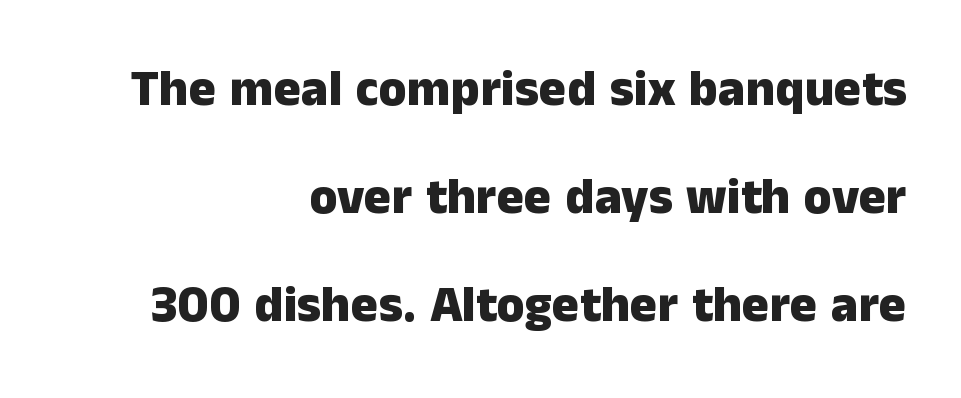
The lines in this sample share a right terminus and differ only in where they begin. Note the varied advance widths — an 'i' is clearly narrower than an 'm'. Horizontal bands of white between lines are thick stripes. Tracking value appears to be zero — textbook default spacing.
